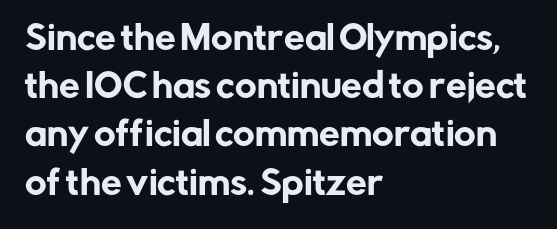
Q: Is the text italic (slanted)? A: No, it is upright.
Q: Is the typeface a serif or a sans-serif typeface? A: Sans-serif.
Q: Is the text underlined? A: No.
Q: How is the paragraph aligned? A: Left-aligned.
Q: Is the spacing between letters normal or unusually wide? A: Normal.
Q: Is the spacing between lines tight, normal or loose? A: Normal.
Q: Width (condensed, normal, or wide)? A: Normal.
Q: Stroke contrast? A: Low.
Q: x-height? A: Medium.
Q: Monospaced? A: No.
